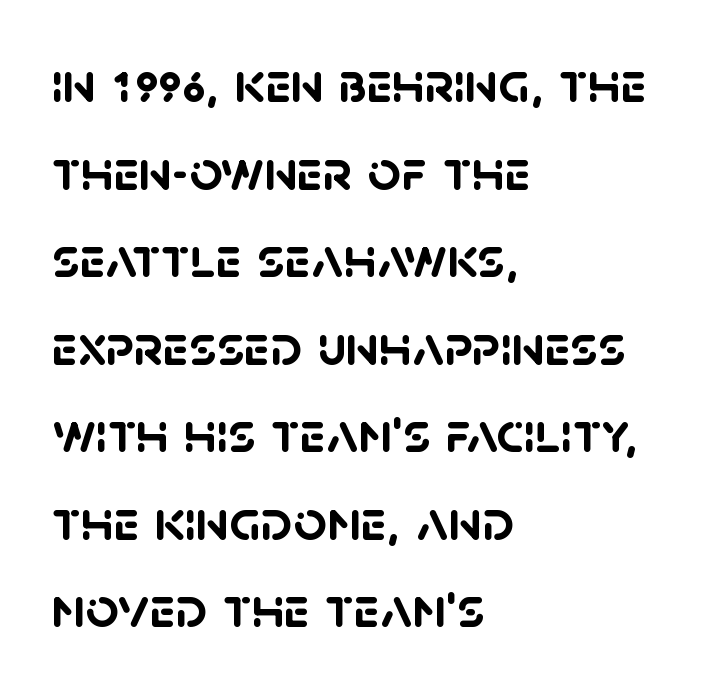
{"serif": "no", "bold": "yes", "weight": "semibold", "width": "normal", "stroke_contrast": "low", "x_height": "large", "monospaced": "no", "underline": "no", "align": "left", "line_spacing": "normal", "line_spacing_ratio": 1.51, "letter_spacing": "normal", "letter_spacing_em": 0.0, "glyph_px": 58}
